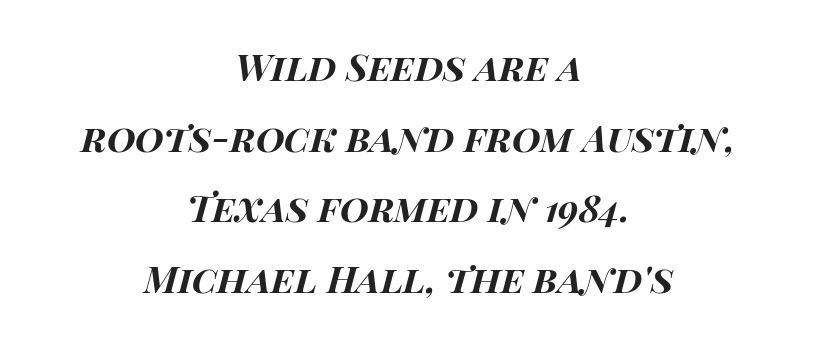
Each new line begins a long way beneath the previous one. Characters are canted at an angle relative to the baseline's perpendicular. Letters rest on an invisible, unmarked baseline. The characters look thick and weighty, a clear bold. Centered paragraph, ragged on both sides.
